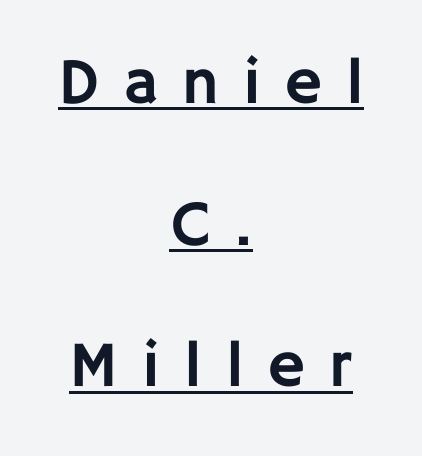
The image shows 65 px sans-serif type, upright; set centered, loose line spacing (2.18x), unusually wide letter spacing (+0.37 em), underlined; low stroke contrast and a large x-height.
